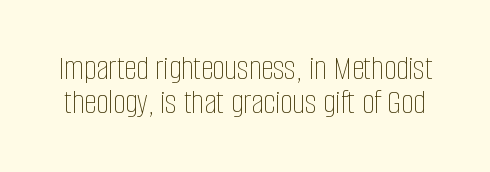
The image shows 35 px thin, condensed type, upright; set tight line spacing (0.98x), normal letter spacing, not underlined; low stroke contrast and a large x-height.
